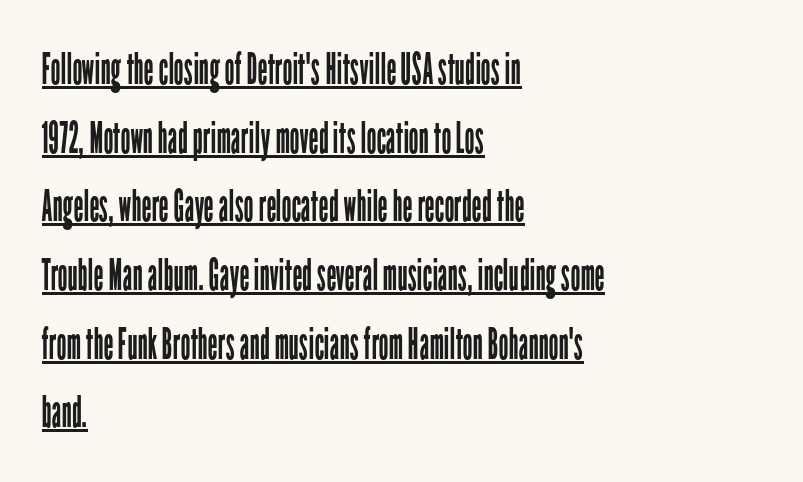
A typesetter would call this leading conventional body-copy spacing. This sample uses a sans-serif face. The letterforms sit shoulder to shoulder at normal distance. Think of a printed novel: that variable character pitch is what you see here. The specimen reads as upright at a glance. This rendering uses left alignment, leaving the right contour irregular.
